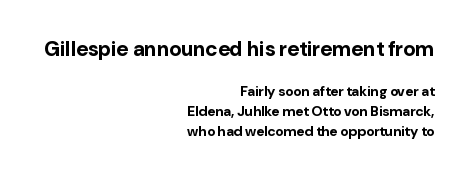
Designer's note — italics off, roman on. Strong, thick strokes mark this as bold type. This sample uses plain, unmodified letter spacing. Does the bottom block carry the larger type? No, the top block does. The lines are quadded right.
